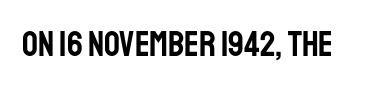
This is roman type, the default non-slanted kind. Just letters on the line, the space beneath them empty. What stands out about the letter spacing? Nothing — it is the standard amount. Do the characters align in a grid? No, the font is proportional.
